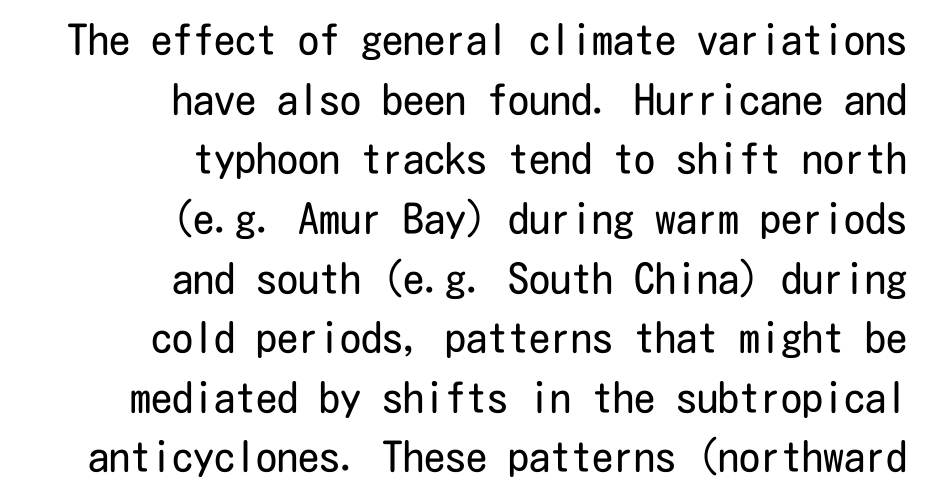
The image shows 42 px regular-weight, condensed sans-serif type, upright; set right-aligned, normal line spacing (1.42x), normal letter spacing, not underlined; low stroke contrast and a medium x-height.
